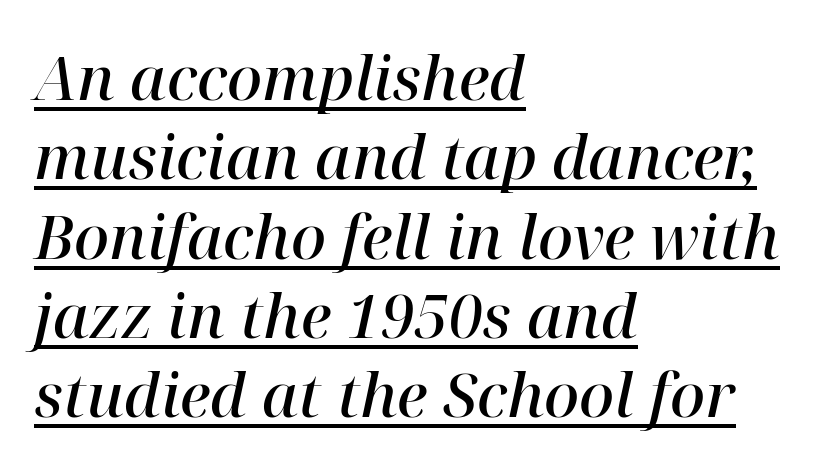
Caption: multi-line text, flush left, ragged right. Small tapered or slab feet sit at the stroke ends, so this counts as serif. Summary of vertical rhythm: regular, with standard interline spacing. The rendering applies a slant to the glyphs.
